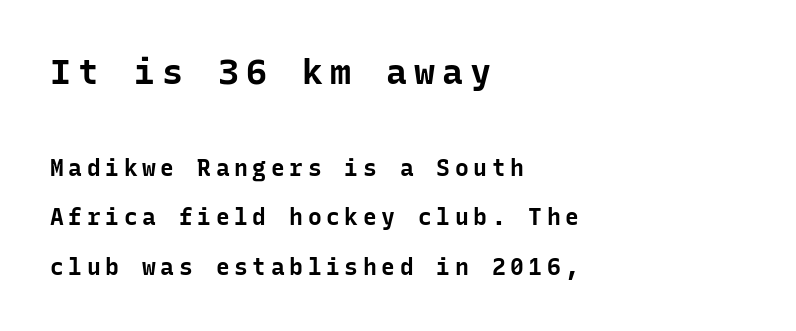
{"serif": "no", "italic": "no", "bold": "yes", "weight": "bold", "width": "normal", "stroke_contrast": "low", "x_height": "medium", "monospaced": "yes", "underline": "no", "align": "left", "line_spacing": "loose", "line_spacing_ratio": 2.16, "letter_spacing": "wide", "letter_spacing_em": 0.2, "larger_block": "first", "size_ratio": 1.52, "glyph_px": 35}
